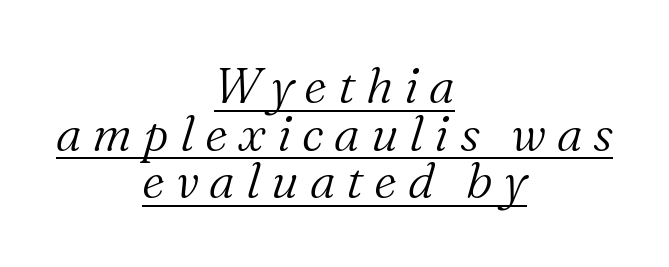
{"serif": "yes", "italic": "yes", "lean": "right", "slant_degrees": 16, "bold": "no", "weight": "light", "width": "normal", "stroke_contrast": "medium", "x_height": "medium", "monospaced": "no", "underline": "yes", "align": "center", "line_spacing": "tight", "line_spacing_ratio": 0.97, "letter_spacing": "wide", "letter_spacing_em": 0.22, "glyph_px": 49}
